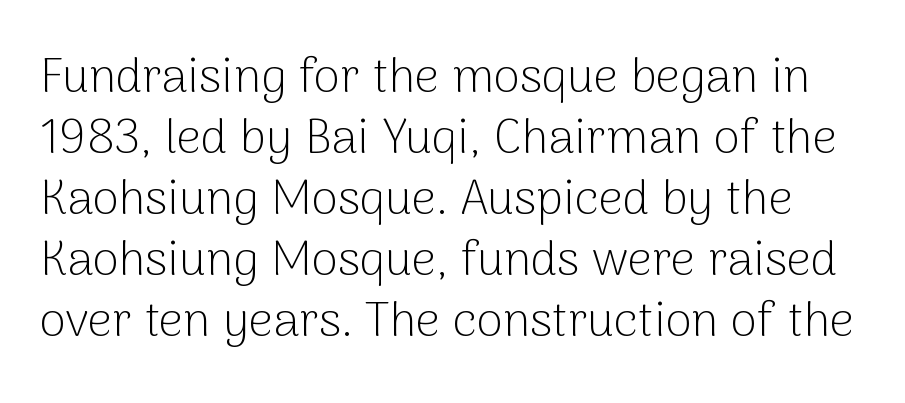
{"serif": "no", "italic": "no", "bold": "no", "weight": "light", "width": "normal", "stroke_contrast": "low", "x_height": "medium", "monospaced": "no", "underline": "no", "line_spacing": "normal", "line_spacing_ratio": 1.27, "letter_spacing": "normal", "letter_spacing_em": 0.0, "glyph_px": 48}
